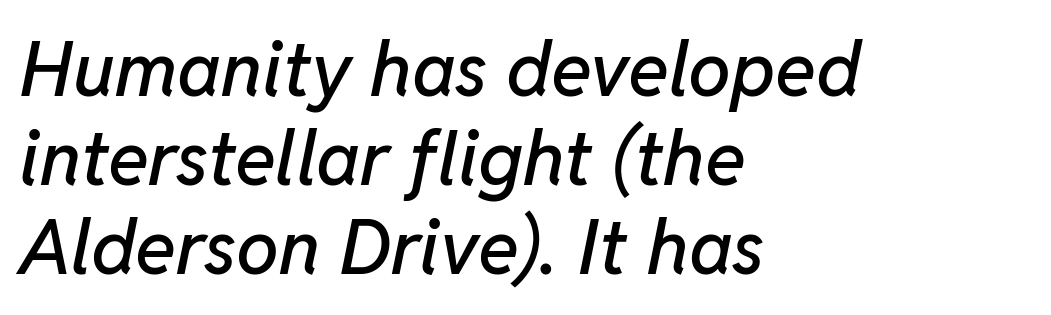
The image shows 76 px text type, italic (leaning right); set left-aligned, line spacing 1.17x, normal letter spacing, not underlined; low stroke contrast and a medium x-height.
